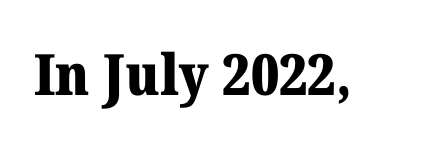
The letters advance in unequal steps, a hallmark of proportional type. The letters stand straight up with perfectly vertical stems. In terms of letterspacing, this is plain default setting. Clear beneath every line of the passage. Each letter's strokes conclude with small projecting serifs.
